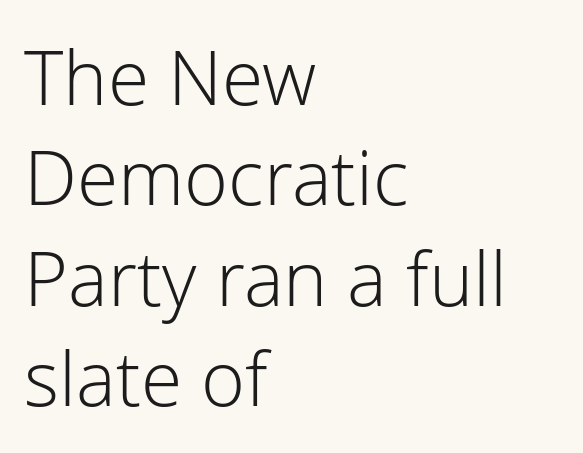
No heavy texture on the line: the type isn't bold. These lines are set flush left with a ragged right edge. The letters advance in unequal steps, a hallmark of proportional type. Plain, unruled lines of type. The face used here is rendered with its standard letterfit.
